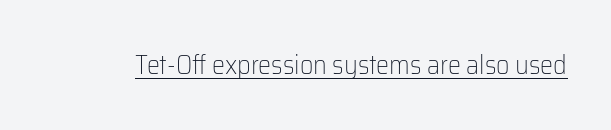
Q: Is the text bold? A: No.
Q: Is the text italic (slanted)? A: No, it is upright.
Q: Is the text underlined? A: Yes.
Q: Is the spacing between letters normal or unusually wide? A: Normal.
